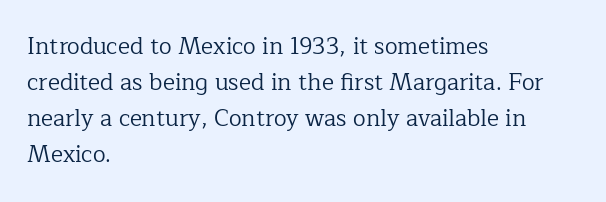
The image shows 23 px text type, upright; set left-aligned, normal line spacing (1.57x), normal letter spacing, not underlined.
